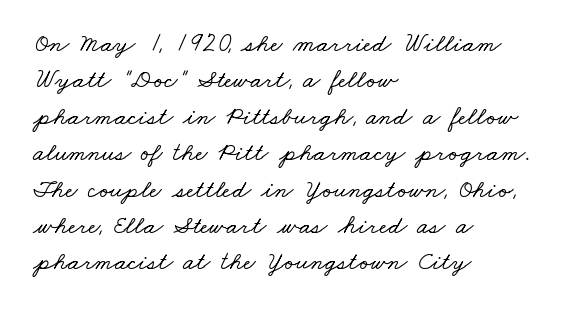
Descenders are the only things crossing below the line. The space between consecutive lines is moderate. Reading down the block, your eye returns to a fixed left position each line. Look at the tracking — it's just the regular setting, nothing added.
